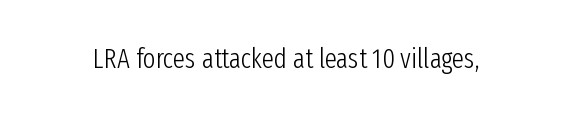
{"italic": "no", "bold": "no", "underline": "no", "letter_spacing": "normal", "letter_spacing_em": 0.0, "glyph_px": 27}
